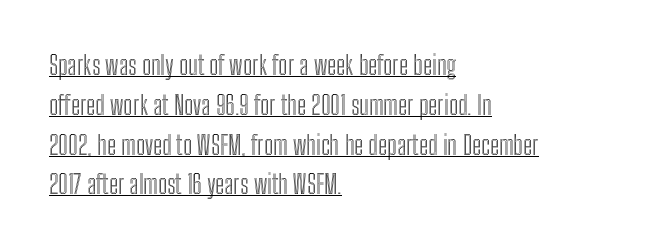
Q: Is the text italic (slanted)? A: No, it is upright.
Q: Is the text underlined? A: Yes.
Q: How is the paragraph aligned? A: Left-aligned.
Q: Is the spacing between letters normal or unusually wide? A: Normal.
Q: Is the spacing between lines tight, normal or loose? A: Normal.
